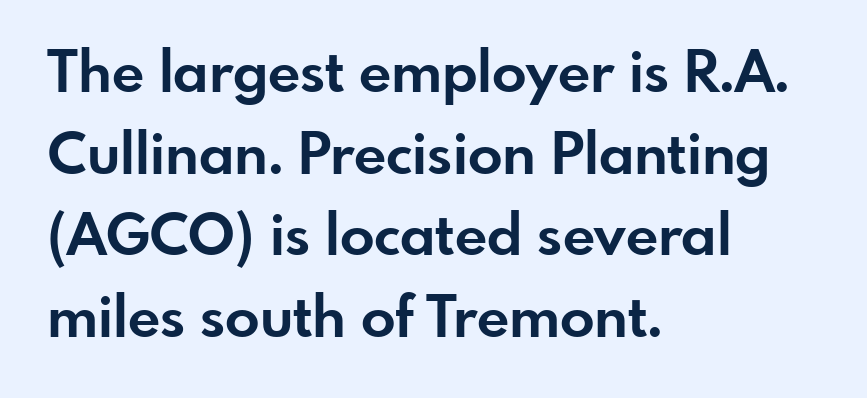
Q: Is the text bold? A: Yes.
Q: Is the text italic (slanted)? A: No, it is upright.
Q: Is the typeface a serif or a sans-serif typeface? A: Sans-serif.
Q: Is the text underlined? A: No.
Q: How is the paragraph aligned? A: Left-aligned.
Q: Is the spacing between letters normal or unusually wide? A: Normal.
Q: Is the spacing between lines tight, normal or loose? A: Normal.
Q: Width (condensed, normal, or wide)? A: Normal.
Q: Stroke contrast? A: Low.
Q: x-height? A: Small.
Q: Monospaced? A: No.
